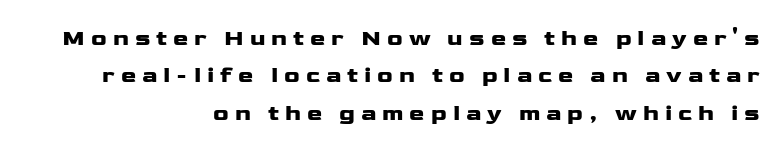
All the whitespace from short lines collects on the left. The space directly below the letters is spotless. Italic? Not at all — the glyphs are vertical. Inter-character spacing is expanded well beyond the font's built-in metrics.
